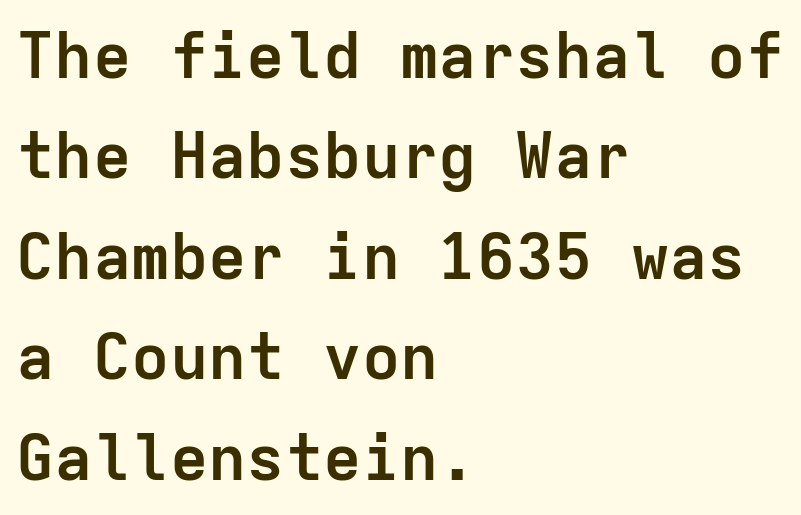
The image shows 64 px semibold sans-serif type, upright, monospaced; set left-aligned, normal line spacing (1.57x), normal letter spacing, not underlined; low stroke contrast and a medium x-height.
